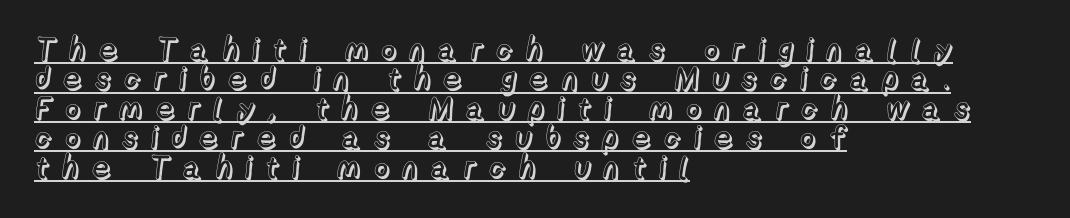
Q: Is the text italic (slanted)? A: Yes.
Q: Is the text underlined? A: Yes.
Q: How is the paragraph aligned? A: Left-aligned.
Q: Is the spacing between letters normal or unusually wide? A: Unusually wide.
Q: Is the spacing between lines tight, normal or loose? A: Tight.
Q: Width (condensed, normal, or wide)? A: Normal.
Q: x-height? A: Medium.
Q: Monospaced? A: No.
